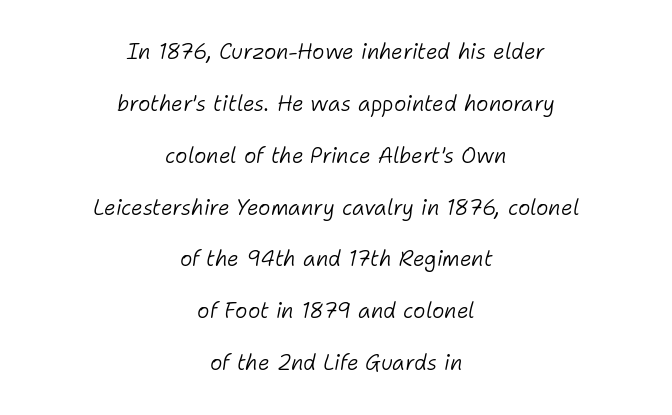
Short and long lines alike share a common midpoint. Weight: not bold — regular or lighter. The line-height multiplier appears high, well above default. There is no visible air inserted between adjacent glyphs. In terms of posture, this sample is oblique. The area under the type is left untouched.
